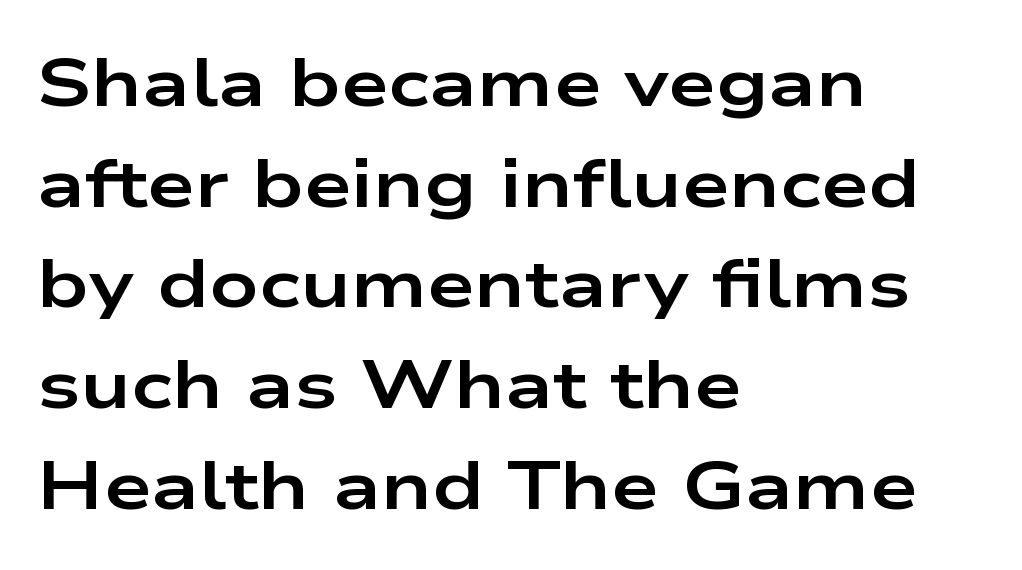
Q: Is the text bold? A: Yes.
Q: Is the text italic (slanted)? A: No, it is upright.
Q: Is the typeface a serif or a sans-serif typeface? A: Sans-serif.
Q: Is the text underlined? A: No.
Q: How is the paragraph aligned? A: Left-aligned.
Q: Is the spacing between letters normal or unusually wide? A: Normal.
Q: Is the spacing between lines tight, normal or loose? A: Normal.
Q: Width (condensed, normal, or wide)? A: Wide.
Q: Stroke contrast? A: Low.
Q: x-height? A: Medium.
Q: Monospaced? A: No.
